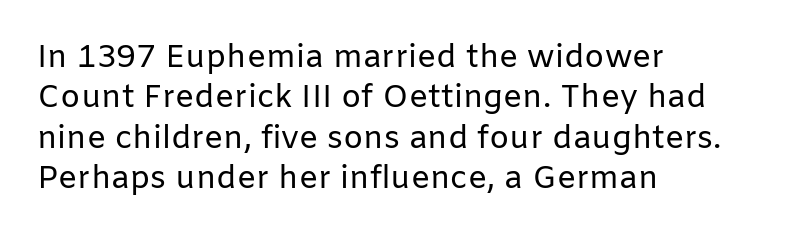
This is the regular roman posture of the typeface. Leading matches the norm, producing a regular column. Caption: multi-line text, flush left, ragged right. A typesetter would call this proportional, since set widths differ per character. Heaviness? Minimal to ordinary, like unemphasized prose.
